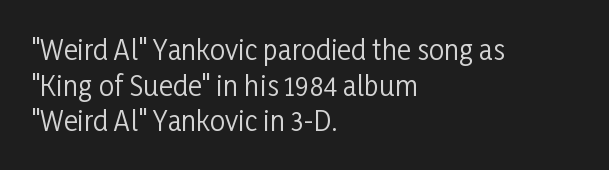
The image shows 27 px text type, upright; set left-aligned, normal line spacing (1.32x), normal letter spacing, not underlined.
